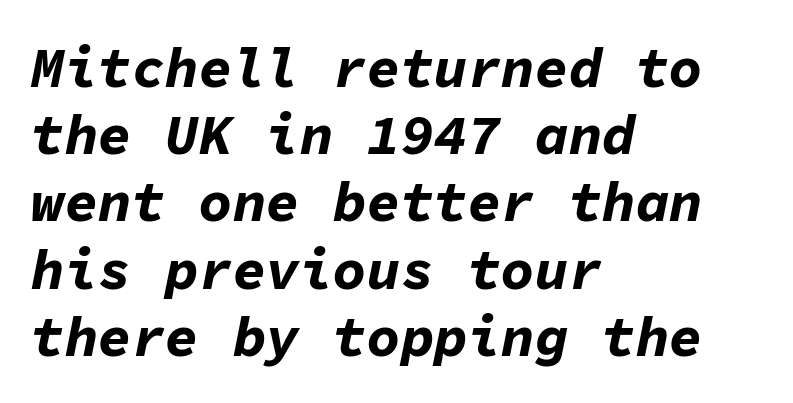
If you drew a ruler down the left edge, every line would touch it. Type without underlining. Yep, that's italic — everything's leaning. Look at the tracking — it's just the regular setting, nothing added. Caption: bold face, heavy strokes. Each letter, wide or thin by design, is forced into the same width here.
